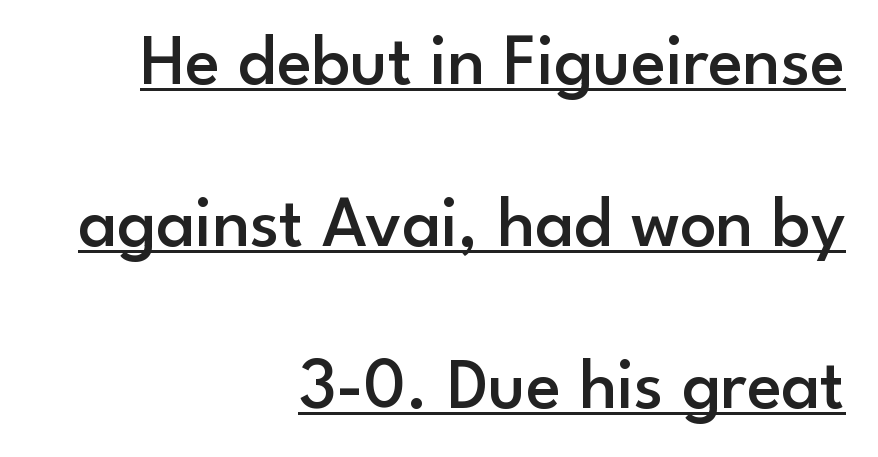
Spacing verdict: proportional, widths tailored to each character. On the weight axis this lands at semibold, roughly 600. Designer's note — italics off, roman on. The characters display no serif detailing; their extremities are plain. The rag falls on the left side of this text block. Caption: lettering with a line underneath.
